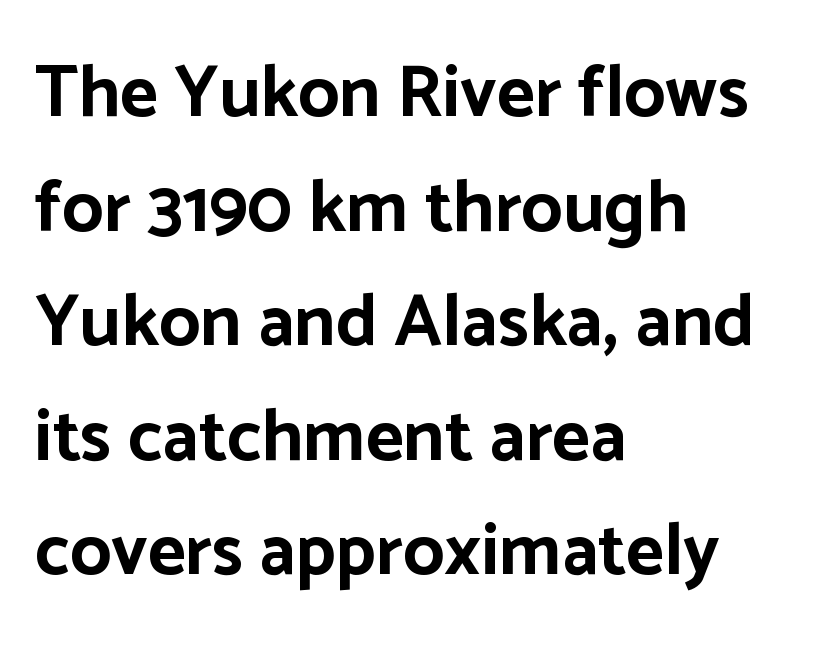
The characters look thick and weighty, a clear bold. In terms of letterspacing, this is plain default setting. You can tell it's not italic because the verticals are truly vertical. The space between consecutive lines is moderate.
